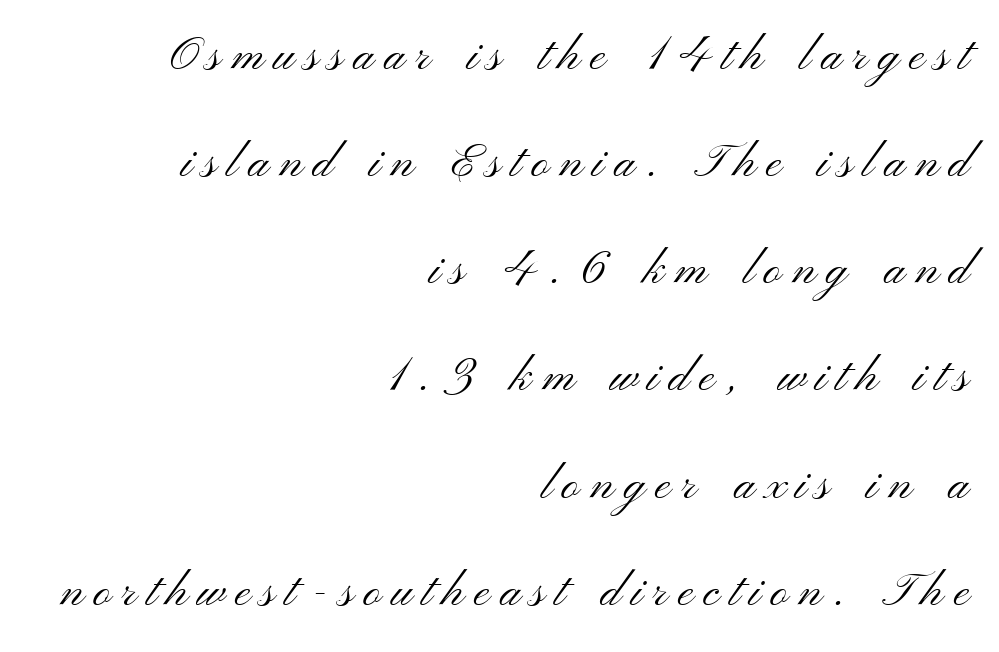
The image shows 47 px light, wide sans-serif type; set right-aligned, loose line spacing (2.28x), unusually wide letter spacing (+0.22 em), not underlined; medium stroke contrast and a small x-height.
